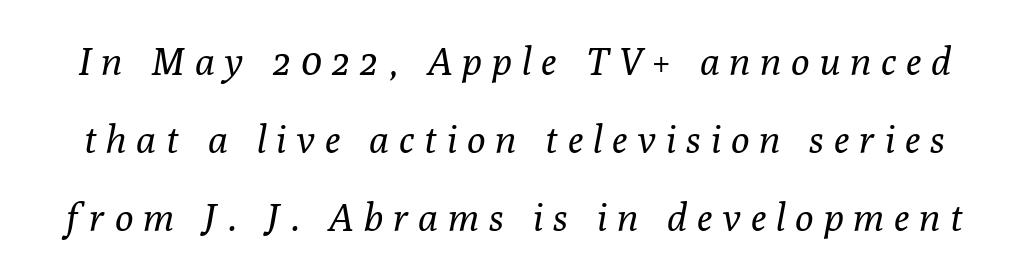
Q: Is the text bold? A: No.
Q: Is the text italic (slanted)? A: Yes, it leans right by about 10 degrees.
Q: Is the typeface a serif or a sans-serif typeface? A: Serif.
Q: Is the text underlined? A: No.
Q: Is the spacing between letters normal or unusually wide? A: Unusually wide.
Q: Is the spacing between lines tight, normal or loose? A: Loose.
Q: Width (condensed, normal, or wide)? A: Normal.
Q: Stroke contrast? A: Low.
Q: x-height? A: Medium.
Q: Monospaced? A: No.
